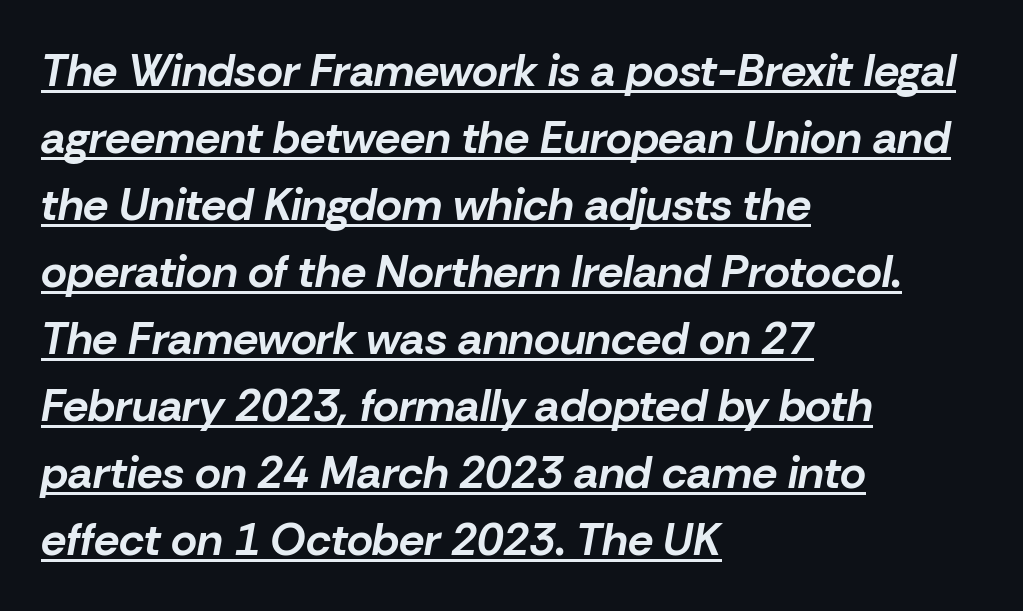
{"italic": "yes", "lean": "right", "slant_degrees": 10, "bold": "yes", "weight": "bold", "width": "normal", "stroke_contrast": "low", "x_height": "medium", "monospaced": "no", "underline": "yes", "align": "left", "line_spacing": "normal", "line_spacing_ratio": 1.49, "letter_spacing": "normal", "letter_spacing_em": 0.0, "glyph_px": 45}
